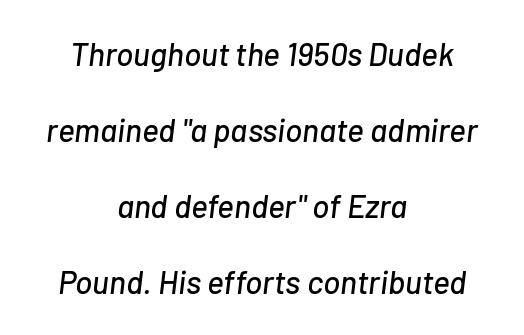
The image shows 32 px text type, italic (leaning right); set centered, loose line spacing (2.37x), normal letter spacing, not underlined; low stroke contrast and a medium x-height.
